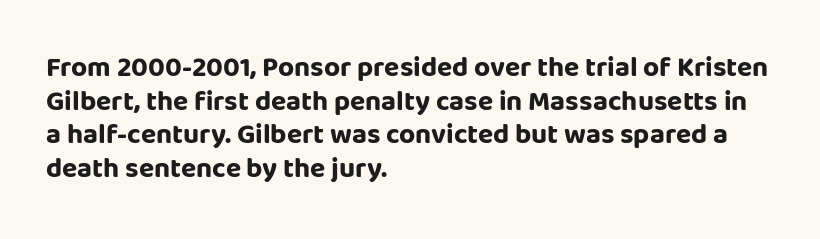
The image shows 28 px bold sans-serif type, upright; set left-aligned, line spacing 1.2x, normal letter spacing, not underlined; low stroke contrast and a large x-height.
